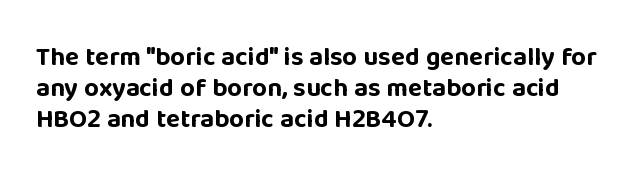
The image shows 26 px bold type, upright; set left-aligned, line spacing 1.2x, normal letter spacing, not underlined.
